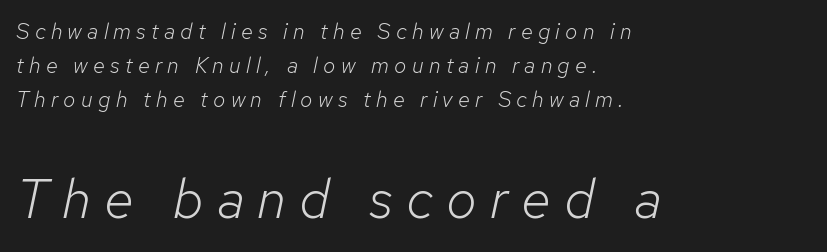
Q: Is the text bold? A: No.
Q: Is the text italic (slanted)? A: Yes, it leans right by about 12 degrees.
Q: Is the text underlined? A: No.
Q: How is the paragraph aligned? A: Left-aligned.
Q: Is the spacing between letters normal or unusually wide? A: Unusually wide.
Q: Is the spacing between lines tight, normal or loose? A: Normal.
Q: Which block of text is set in a larger size, the first (top) or the second (bottom)? A: The second (bottom) one.
Q: Width (condensed, normal, or wide)? A: Normal.
Q: Stroke contrast? A: Low.
Q: x-height? A: Medium.
Q: Monospaced? A: No.
